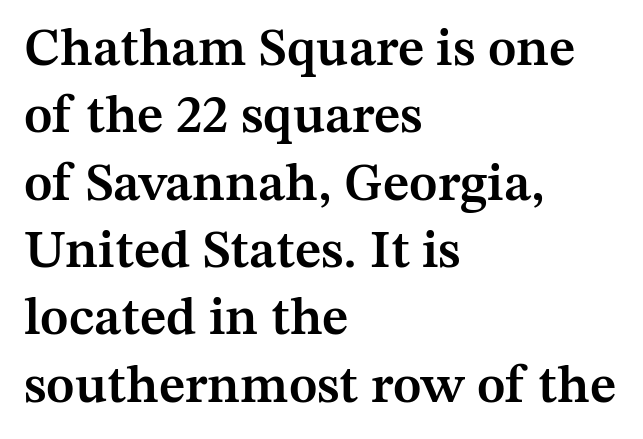
{"serif": "yes", "italic": "no", "bold": "semi", "weight": "semibold", "width": "normal", "stroke_contrast": "medium", "x_height": "medium", "monospaced": "no", "underline": "no", "align": "left", "line_spacing": "normal", "line_spacing_ratio": 1.27, "letter_spacing": "normal", "letter_spacing_em": 0.0, "glyph_px": 53}
